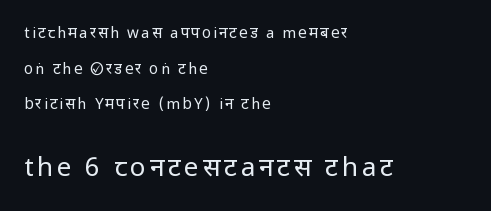
Q: Is the text bold? A: No.
Q: Is the text italic (slanted)? A: No, it is upright.
Q: Is the text underlined? A: No.
Q: How is the paragraph aligned? A: Left-aligned.
Q: Is the spacing between lines tight, normal or loose? A: Loose.
Q: Which block of text is set in a larger size, the first (top) or the second (bottom)? A: The second (bottom) one.
